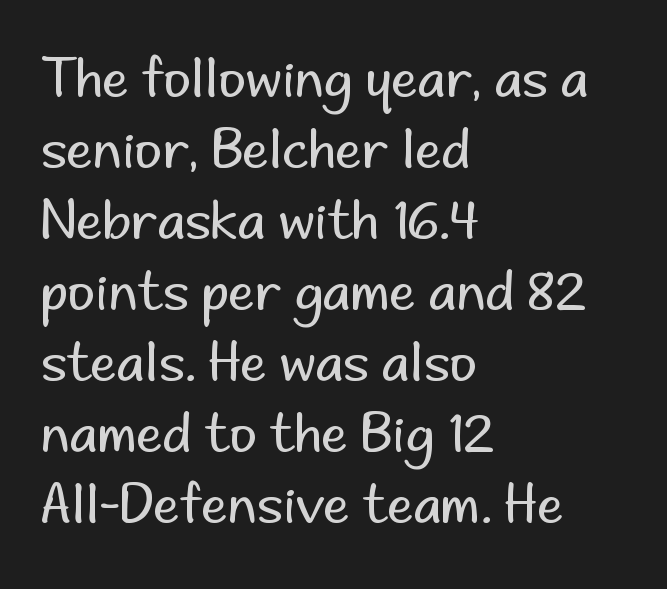
The image shows 53 px regular-weight sans-serif type, upright; set left-aligned, normal line spacing (1.34x), normal letter spacing, not underlined; low stroke contrast and a small x-height.
